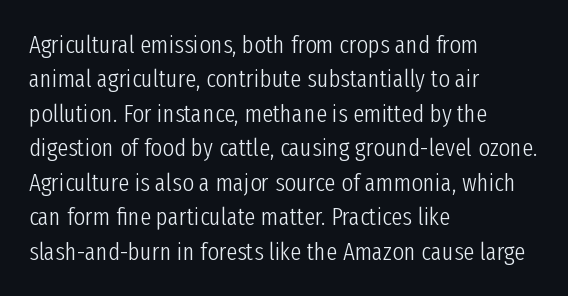
{"italic": "no", "bold": "no", "underline": "no", "align": "left", "line_spacing": "normal", "line_spacing_ratio": 1.38, "letter_spacing": "normal", "letter_spacing_em": 0.0, "glyph_px": 25}
